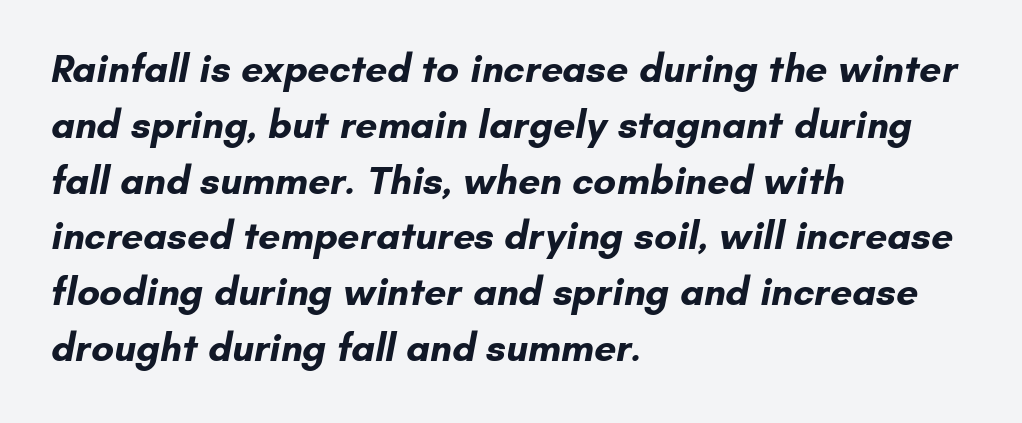
The lines are quadded left. Rule under the text: the space is simply empty. Looks like regular typesetting: each glyph gets only the width it needs. Set as a true bold cut, around the 700 mark. I'd call this a sans setting — the letters go barefoot.
